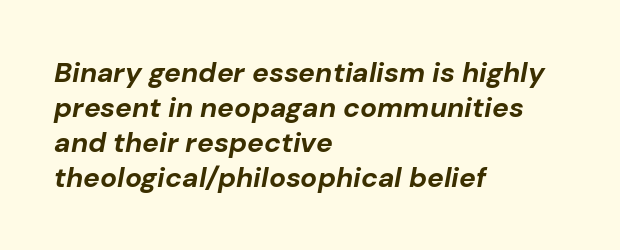
Proportional: the letters do not fall into vertical columns. The words here are not underlined. Notice how the passage keeps a crisp vertical edge on the left only. Students, this is bold: see how much ink each stroke carries. Characters are canted at an angle relative to the baseline's perpendicular. Students, note that the glyphs here touch the page at normal intervals.
